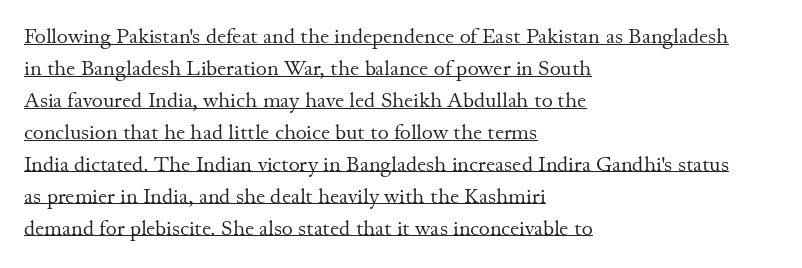
{"italic": "no", "bold": "no", "underline": "yes", "align": "left", "line_spacing": "normal", "line_spacing_ratio": 1.52, "letter_spacing": "normal", "letter_spacing_em": 0.0, "glyph_px": 21}
